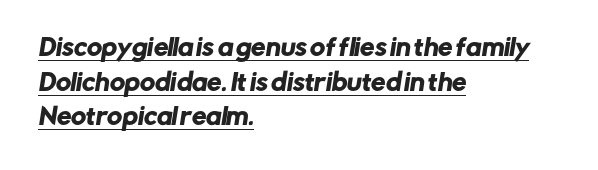
The rendered words wear a rule along their underside. The designer left line spacing at the default. Casual observation: everything's shoved over to the left. The letterforms sit shoulder to shoulder at normal distance.
